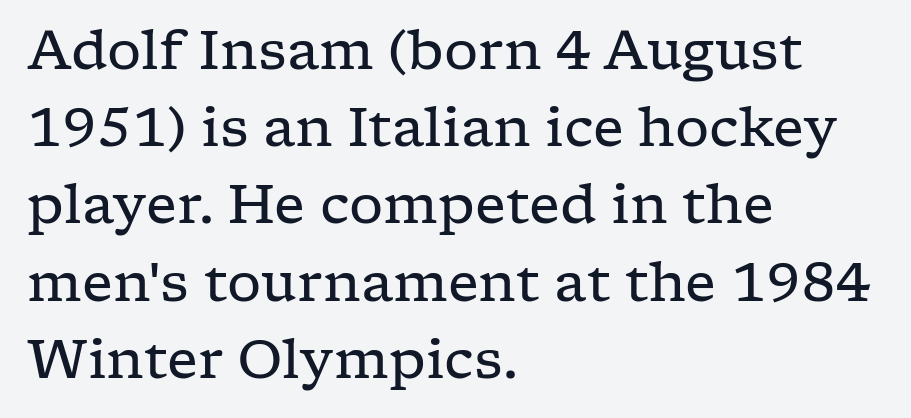
Ascenders rise straight up at ninety degrees. Glyph-to-glyph distance matches everyday printed text. The weight would be labelled regular, book, light, or lighter still. Check under the words: just untouched page. The vertical gap from one line to the next is medium. The designer went with a serif here, giving each stem small feet.
